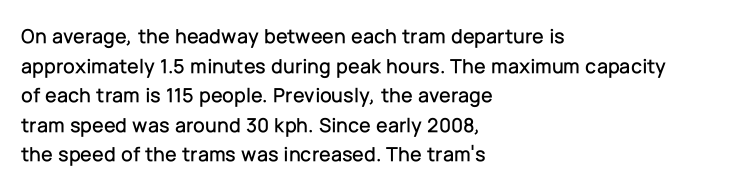
{"italic": "no", "underline": "no", "align": "left", "line_spacing": "normal", "line_spacing_ratio": 1.41, "letter_spacing": "normal", "letter_spacing_em": 0.0, "glyph_px": 21}
